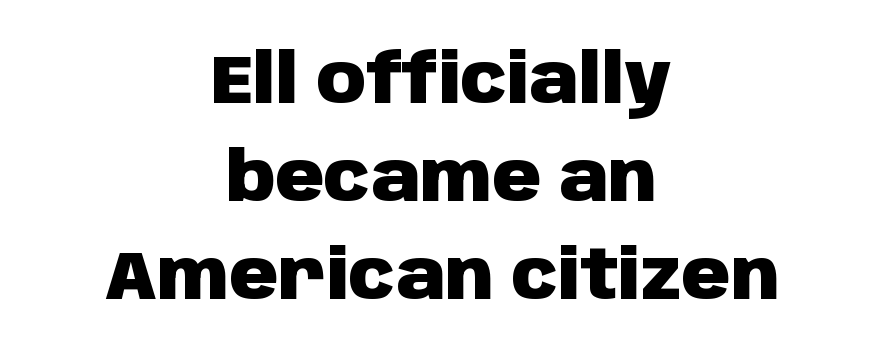
The image shows 68 px heavy sans-serif type, upright; set centered, normal line spacing (1.44x), normal letter spacing, not underlined; low stroke contrast and a large x-height.
